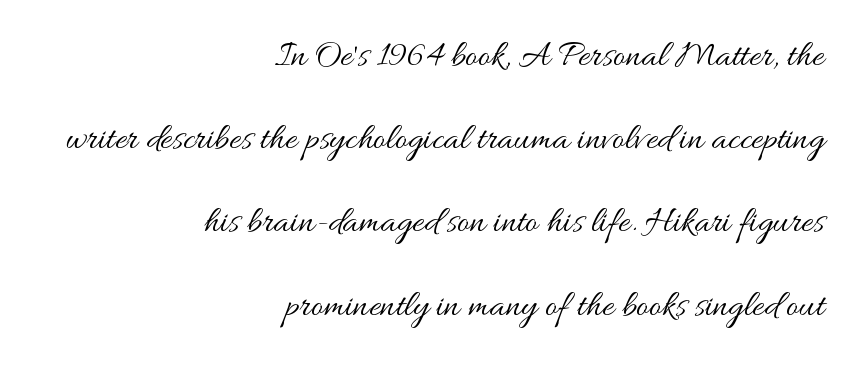
Q: Is the text bold? A: No.
Q: Is the text italic (slanted)? A: Yes.
Q: Is the text underlined? A: No.
Q: How is the paragraph aligned? A: Right-aligned.
Q: Is the spacing between letters normal or unusually wide? A: Normal.
Q: Is the spacing between lines tight, normal or loose? A: Loose.
Q: Width (condensed, normal, or wide)? A: Wide.
Q: Stroke contrast? A: Medium.
Q: x-height? A: Small.
Q: Monospaced? A: No.
